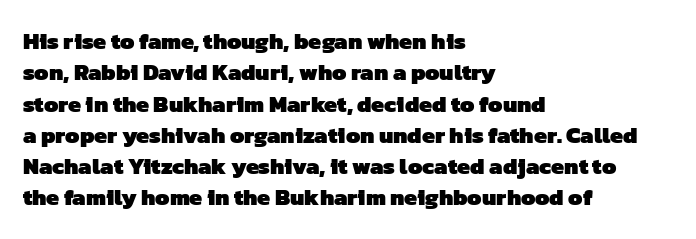
Observe the ordinary spacing: letters are neighbours, not strangers. Is the block centered? No — it sits flush against the left margin. Regular leading. Descender tails drop into unmarked territory. Heavy-handed strokes throughout: this text is bold.
